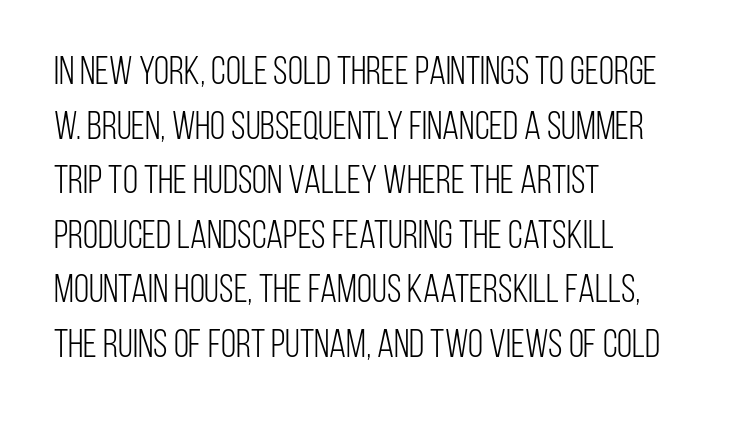
Q: Is the text bold? A: No.
Q: Is the text italic (slanted)? A: No, it is upright.
Q: Is the typeface a serif or a sans-serif typeface? A: Sans-serif.
Q: Is the text underlined? A: No.
Q: How is the paragraph aligned? A: Left-aligned.
Q: Is the spacing between letters normal or unusually wide? A: Normal.
Q: Is the spacing between lines tight, normal or loose? A: Normal.
Q: Width (condensed, normal, or wide)? A: Condensed.
Q: Stroke contrast? A: Low.
Q: x-height? A: Large.
Q: Monospaced? A: No.
